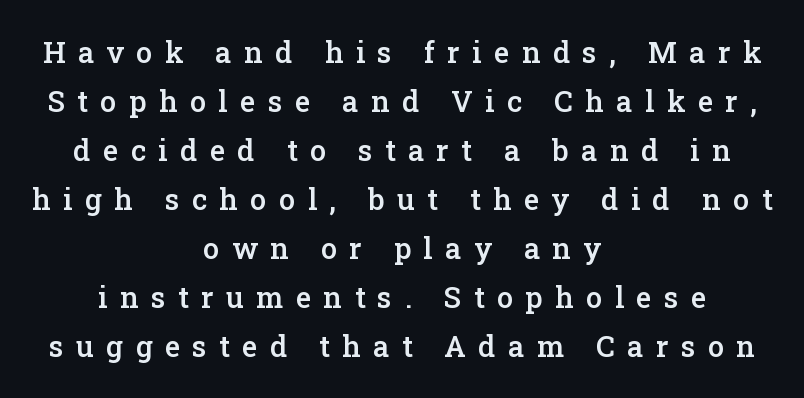
Q: Is the text bold? A: Semi-bold.
Q: Is the text italic (slanted)? A: No, it is upright.
Q: Is the typeface a serif or a sans-serif typeface? A: Serif.
Q: Is the text underlined? A: No.
Q: How is the paragraph aligned? A: Centered.
Q: Is the spacing between letters normal or unusually wide? A: Unusually wide.
Q: Is the spacing between lines tight, normal or loose? A: Normal.
Q: Width (condensed, normal, or wide)? A: Normal.
Q: Stroke contrast? A: Low.
Q: x-height? A: Medium.
Q: Monospaced? A: No.
